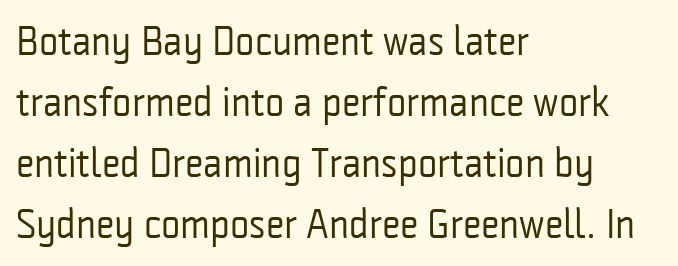
The image shows 41 px regular-weight, condensed sans-serif type, upright; set left-aligned, normal line spacing (1.49x), normal letter spacing, not underlined; low stroke contrast and a medium x-height.
